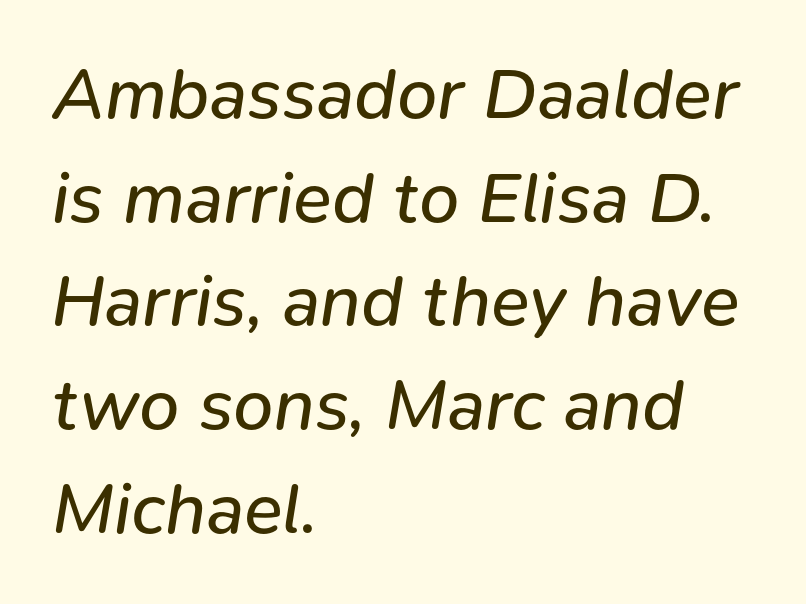
The designer left line spacing at the default. The axis of the letterforms is tilted away from vertical. Here the glyphs are tracked normally, forming tight word shapes. Think standard paragraph weight, or any step lighter than that. A typesetter would call this proportional, since set widths differ per character. Lines of text with bare space underneath.
